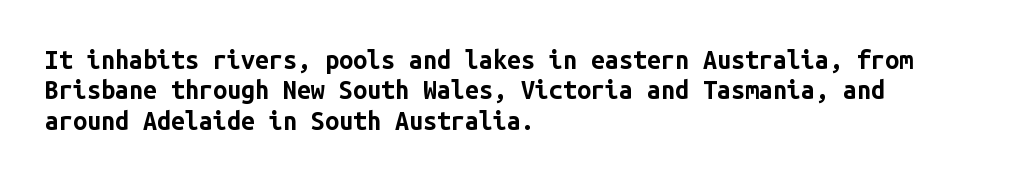
Q: Is the text bold? A: Yes.
Q: Is the text italic (slanted)? A: No, it is upright.
Q: Is the text underlined? A: No.
Q: How is the paragraph aligned? A: Left-aligned.
Q: Is the spacing between letters normal or unusually wide? A: Normal.
